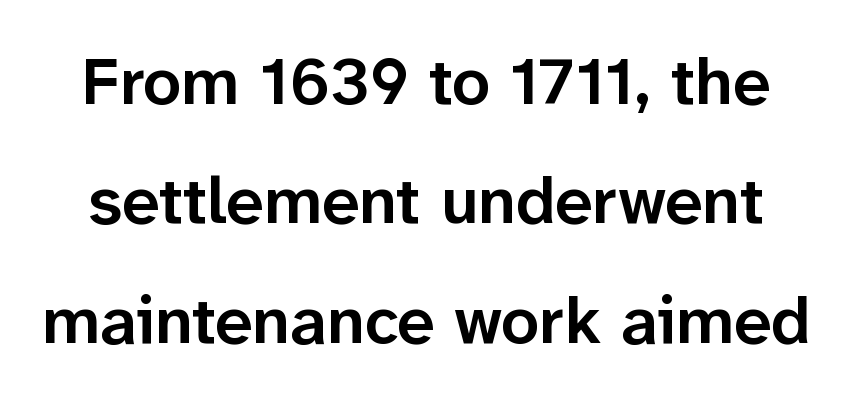
{"serif": "no", "italic": "no", "bold": "semi", "weight": "semibold", "width": "normal", "stroke_contrast": "low", "x_height": "medium", "monospaced": "no", "underline": "no", "line_spacing_ratio": 1.78, "letter_spacing": "normal", "letter_spacing_em": 0.0, "glyph_px": 67}
